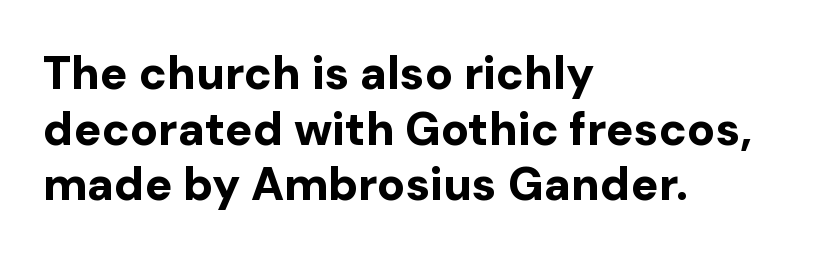
{"serif": "no", "italic": "no", "bold": "yes", "weight": "bold", "width": "normal", "stroke_contrast": "low", "x_height": "medium", "monospaced": "no", "underline": "no", "align": "left", "line_spacing_ratio": 1.21, "letter_spacing": "normal", "letter_spacing_em": 0.0, "glyph_px": 46}
